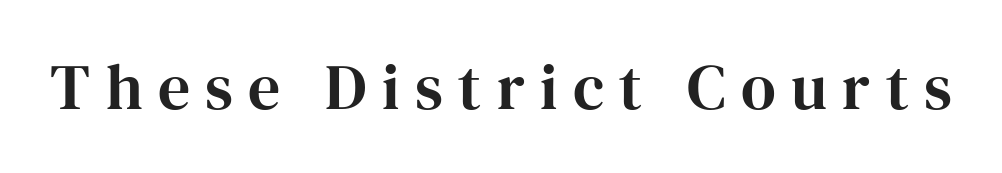
The image shows 64 px serif type, upright; set unusually wide letter spacing (+0.24 em), not underlined; high stroke contrast and a medium x-height.
